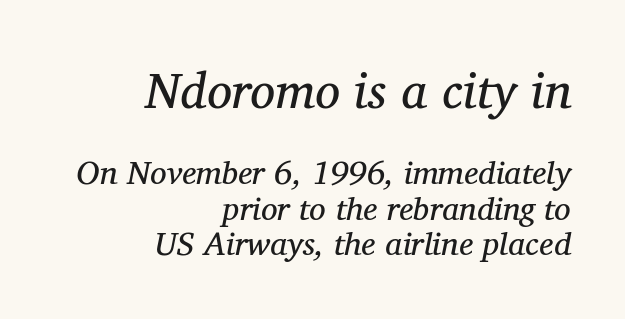
The image shows 50 px regular-weight serif type, italic (leaning right); set right-aligned, tight line spacing (1.08x), normal letter spacing, not underlined; the first (top) block is 1.52x larger; medium stroke contrast and a medium x-height.
